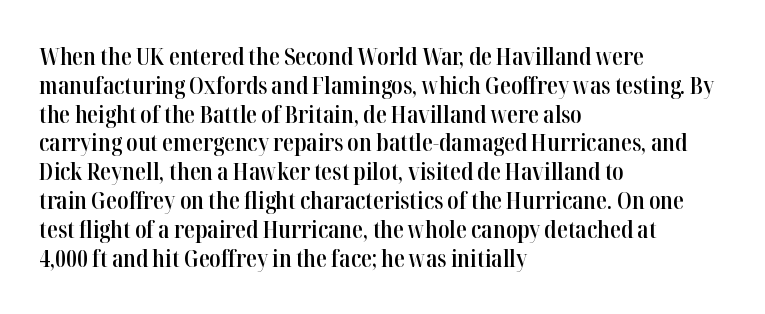
{"italic": "no", "bold": "semi", "underline": "no", "align": "left", "line_spacing_ratio": 1.2, "letter_spacing": "normal", "letter_spacing_em": 0.0, "glyph_px": 24}
